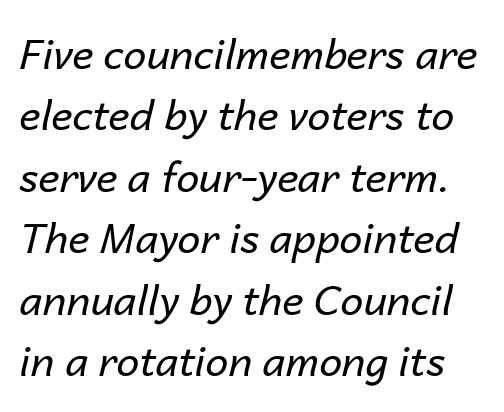
Q: Is the text bold? A: No.
Q: Is the text italic (slanted)? A: Yes, it leans right by about 14 degrees.
Q: Is the text underlined? A: No.
Q: Is the spacing between letters normal or unusually wide? A: Normal.
Q: Is the spacing between lines tight, normal or loose? A: Normal.
Q: Width (condensed, normal, or wide)? A: Normal.
Q: Stroke contrast? A: Low.
Q: x-height? A: Medium.
Q: Monospaced? A: No.
